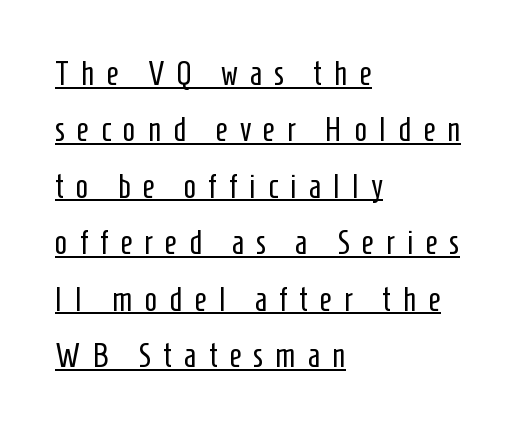
The type sits square on the baseline with zero lean. All the whitespace from short lines collects on the right. Here the glyphs are tracked loosely, breaking word shapes into spaced letters. These lines are composed in type without serifs.
